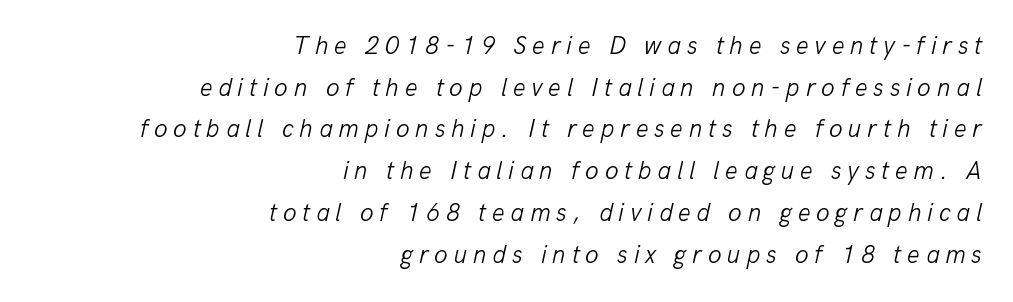
You can tell it's italic because the verticals aren't actually vertical. No word sits above an underline. Letters have the restrained weight of plain body copy at most. These lines have a slow, spaced-out rhythm from letter to letter. Regular leading. The rag falls on the left side of this text block.
